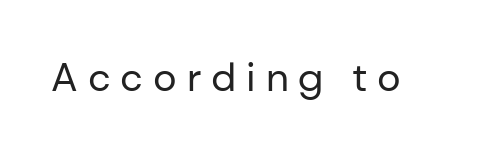
No italicization has been applied; the sample stays upright. The gaps between neighbouring characters are conspicuously large. What kind of face is this? One without serifs — a sans. Summary of weight: not heavy and not bold. Clear beneath every line of the passage. This sample has the flowing, uneven cadence of proportional lettering.
